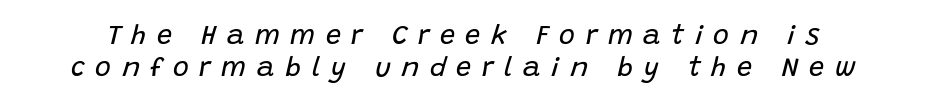
Only glyphs here, with clear space below each row. Honestly, the letter spacing is so wide it's the main thing you notice. The face used here has a pronounced slope to its letters. Bold? No — there's no thickening of the strokes.
